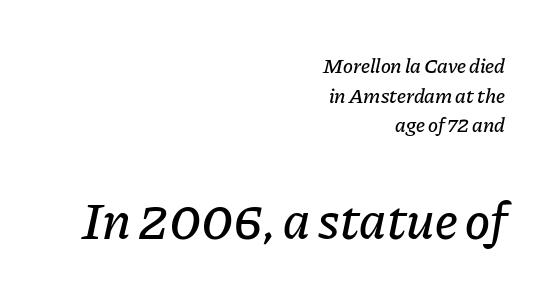
The image shows 53 px text type, italic (leaning right); set right-aligned, normal line spacing (1.41x), normal letter spacing, not underlined; the second (bottom) block is 2.52x larger; low stroke contrast and a medium x-height.
